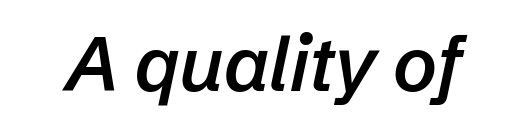
{"italic": "yes", "lean": "right", "slant_degrees": 12, "bold": "semi", "weight": "semibold", "width": "normal", "stroke_contrast": "low", "x_height": "medium", "monospaced": "no", "underline": "no", "letter_spacing": "normal", "letter_spacing_em": 0.0, "glyph_px": 75}
